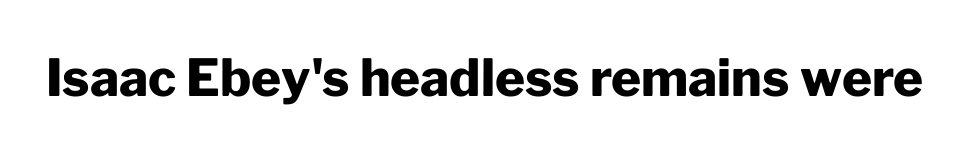
The image shows 51 px heavy sans-serif type, upright; set normal letter spacing, not underlined; low stroke contrast and a medium x-height.
